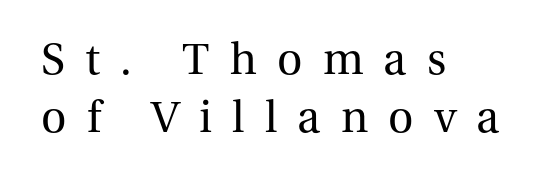
Upright lettering throughout. Reading down the block, your eye returns to a fixed left position each line. This sample uses expanded letter spacing, leaving extra air between glyphs. Rows of type keep a routine distance in the vertical direction. Letterform terminals end in serifs throughout the passage.
